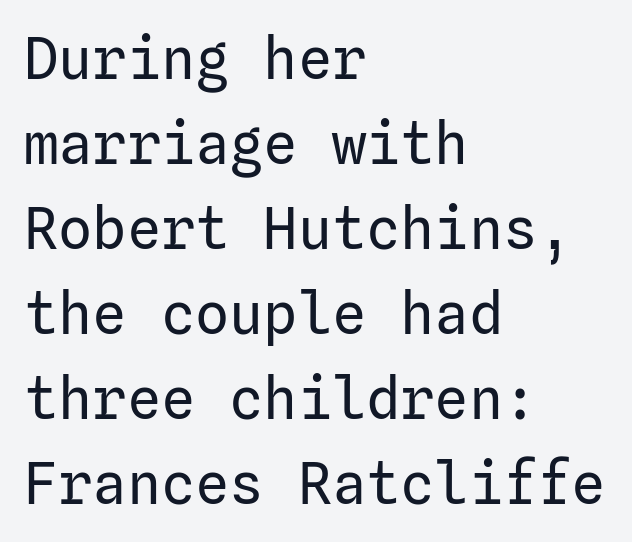
Which margin do the lines hug? The left one — the right edge is uneven. It's the straight-up-and-down kind of type. The passage shown has conventional tracking throughout. Type without underlining. Grotesque or geometric, the face here clearly has no serifs.
